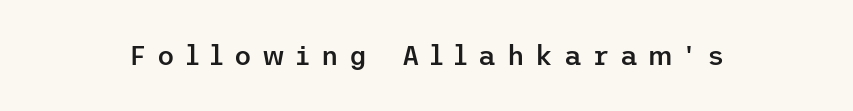
Glyph-to-glyph distance is far greater than everyday printed text. Notice the strokes are somewhat thickened but not fully heavy: this is a semibold. The foot of each line stays bare and open. Do the letters lean? They stand straight.
